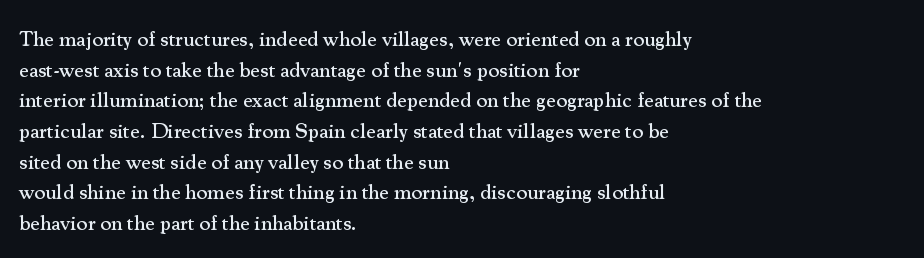
Q: Is the text italic (slanted)? A: No, it is upright.
Q: Is the text underlined? A: No.
Q: How is the paragraph aligned? A: Left-aligned.
Q: Is the spacing between letters normal or unusually wide? A: Normal.
Q: Is the spacing between lines tight, normal or loose? A: Normal.
